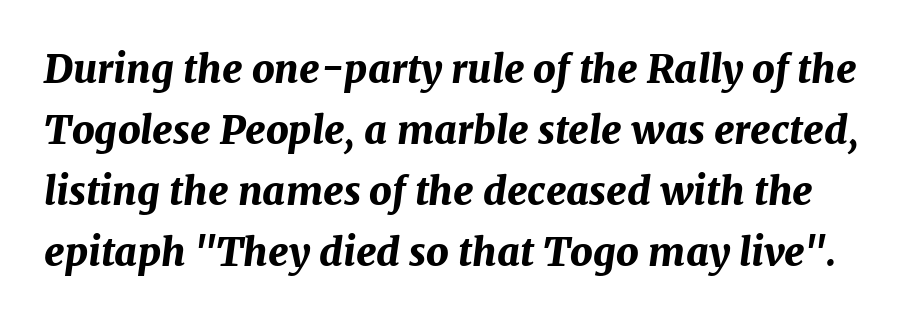
The gap between lines stays unmarked. Heavy, bold letterforms. Rows of type keep a routine distance in the vertical direction. This sample uses plain, unmodified letter spacing. Looks like regular typesetting: each glyph gets only the width it needs.
